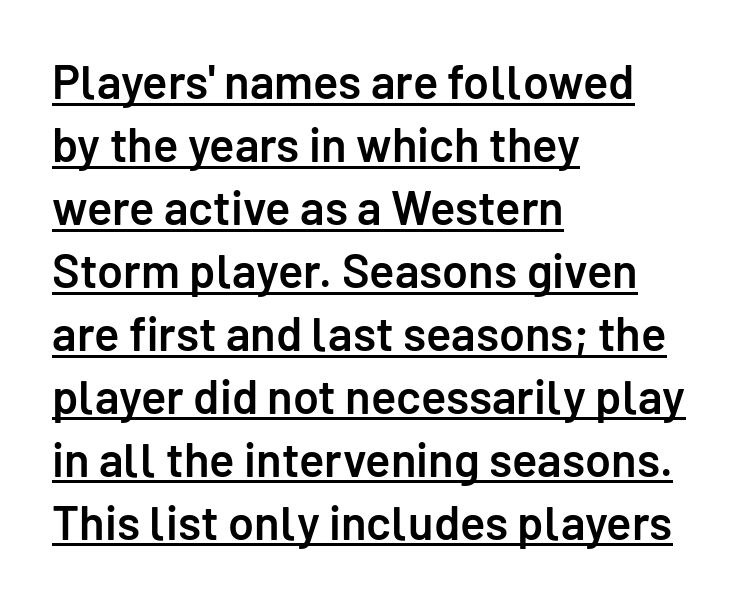
Think of a printed novel: that variable character pitch is what you see here. Honestly, the underline is the first thing you notice here. Is there much room between lines? A standard amount, neither cramped nor airy. In terms of letterspacing, this is plain default setting. It's the straight-up-and-down kind of type. Alignment: flush left.
